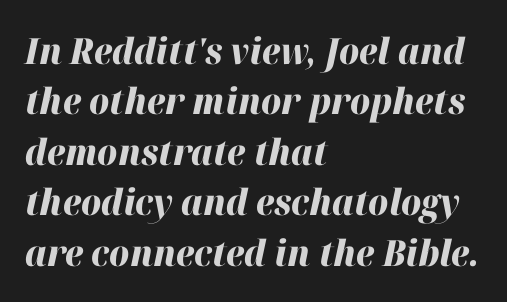
Q: Is the text bold? A: Yes.
Q: Is the text italic (slanted)? A: Yes, it leans right by about 12 degrees.
Q: Is the text underlined? A: No.
Q: How is the paragraph aligned? A: Left-aligned.
Q: Is the spacing between letters normal or unusually wide? A: Normal.
Q: Is the spacing between lines tight, normal or loose? A: Normal.
Q: Width (condensed, normal, or wide)? A: Normal.
Q: Stroke contrast? A: High.
Q: x-height? A: Medium.
Q: Monospaced? A: No.
